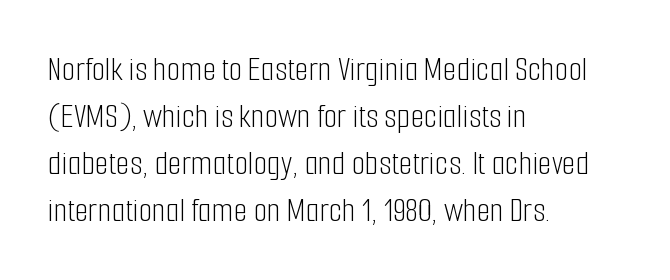
What's the leading like? Ordinary, nothing unusual. Stem width sits at or under what a default text font uses. Looks like regular typesetting: each glyph gets only the width it needs. Posture: straight, roman, zero tilt.
